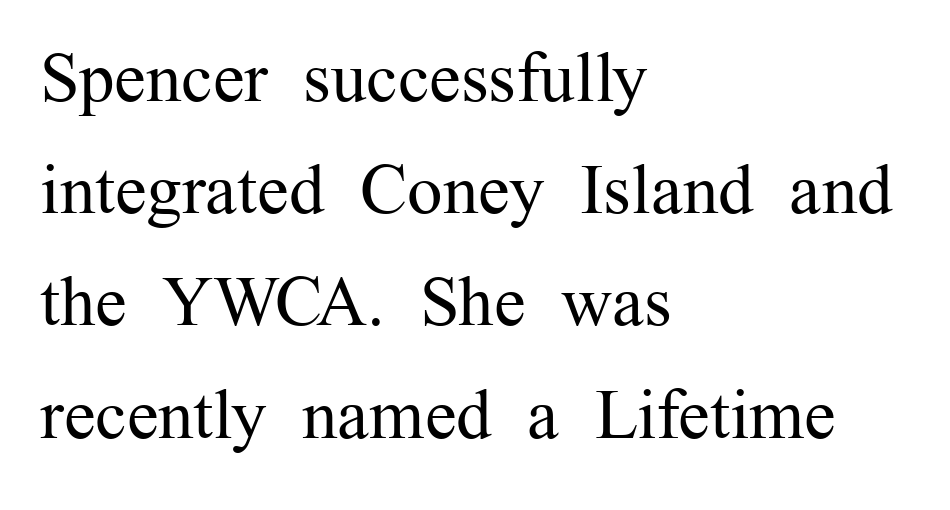
{"serif": "yes", "italic": "no", "bold": "no", "weight": "regular", "width": "normal", "stroke_contrast": "medium", "x_height": "medium", "monospaced": "no", "underline": "no", "align": "left", "line_spacing": "normal", "line_spacing_ratio": 1.58, "letter_spacing": "normal", "letter_spacing_em": 0.0, "glyph_px": 71}
